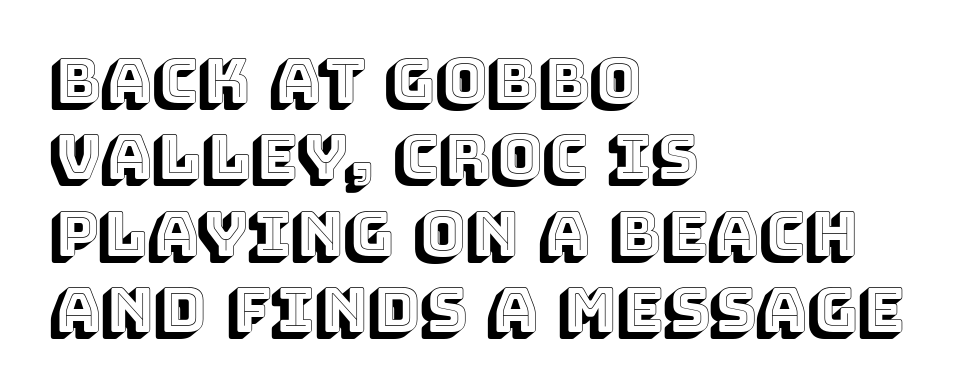
Q: Is the text italic (slanted)? A: No, it is upright.
Q: Is the text underlined? A: No.
Q: How is the paragraph aligned? A: Left-aligned.
Q: Is the spacing between letters normal or unusually wide? A: Normal.
Q: Width (condensed, normal, or wide)? A: Normal.
Q: x-height? A: Large.
Q: Monospaced? A: No.
